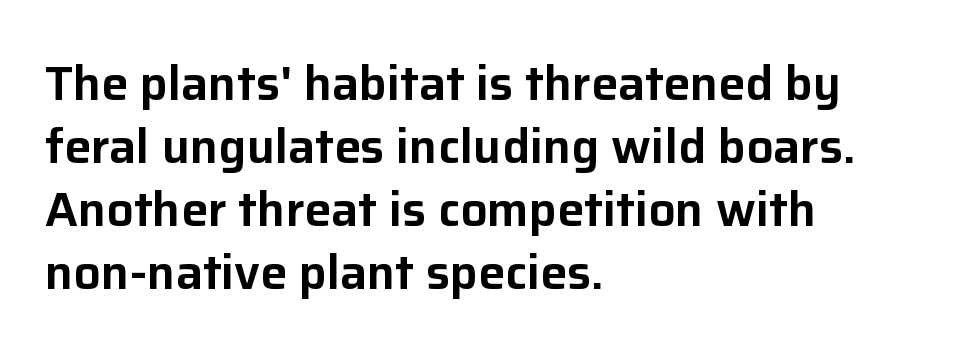
The font's upright variant was chosen for this text. This is sans-serif lettering, the kind often seen on screens and signage. The rendering uses a moderate line-height, typical for paragraphs. Reading down the block, your eye returns to a fixed left position each line. Unmarked baselines from the first word to the last.
